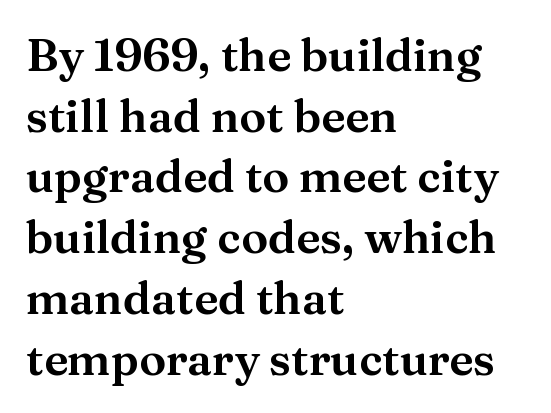
{"serif": "yes", "italic": "no", "width": "normal", "stroke_contrast": "medium", "x_height": "medium", "monospaced": "no", "underline": "no", "align": "left", "line_spacing": "normal", "line_spacing_ratio": 1.35, "letter_spacing": "normal", "letter_spacing_em": 0.0, "glyph_px": 45}
